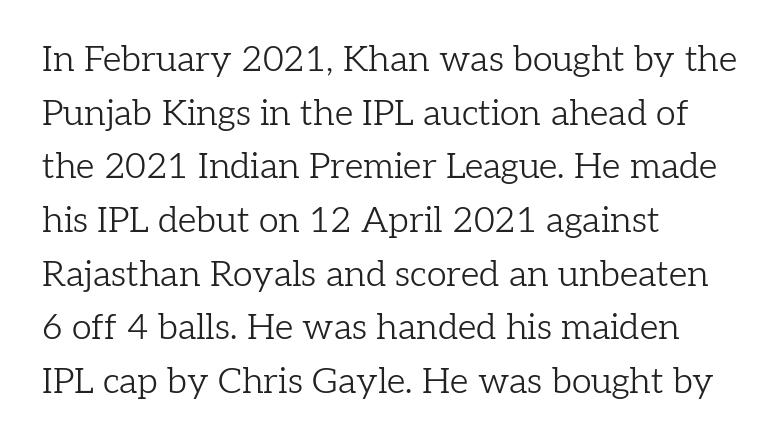
Underlining? Definitely not there. A typesetter would label this face a serif. The letters stand upright; this is a roman face. The rows are spaced the way most documents space them.
